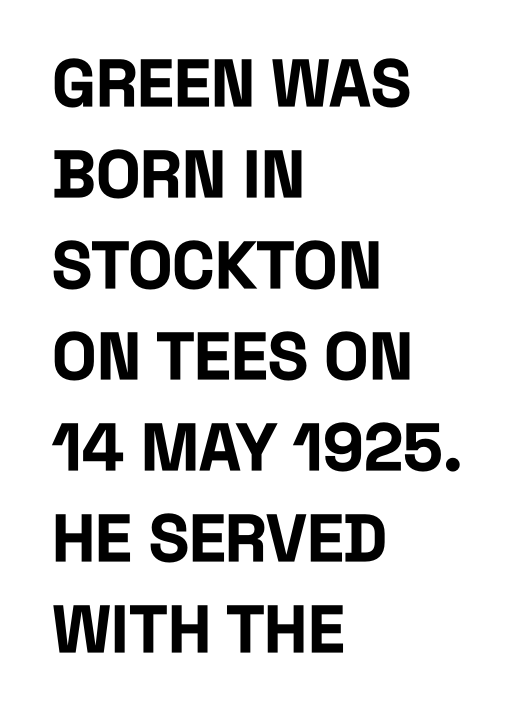
The image shows 66 px bold, condensed sans-serif type, upright; set left-aligned, normal line spacing (1.38x), normal letter spacing, not underlined; low stroke contrast and a large x-height.
